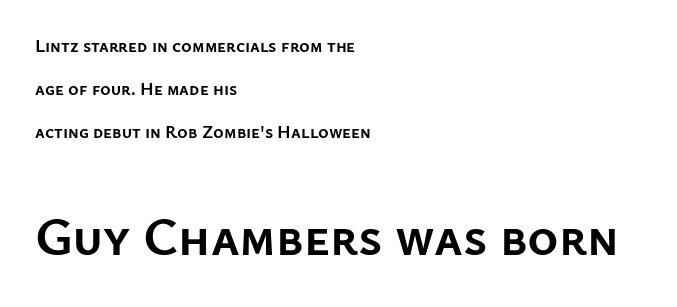
The image shows 53 px semibold sans-serif type, upright; set left-aligned, loose line spacing (2.39x), normal letter spacing, not underlined; the second (bottom) block is 2.94x larger; low stroke contrast and a medium x-height.
